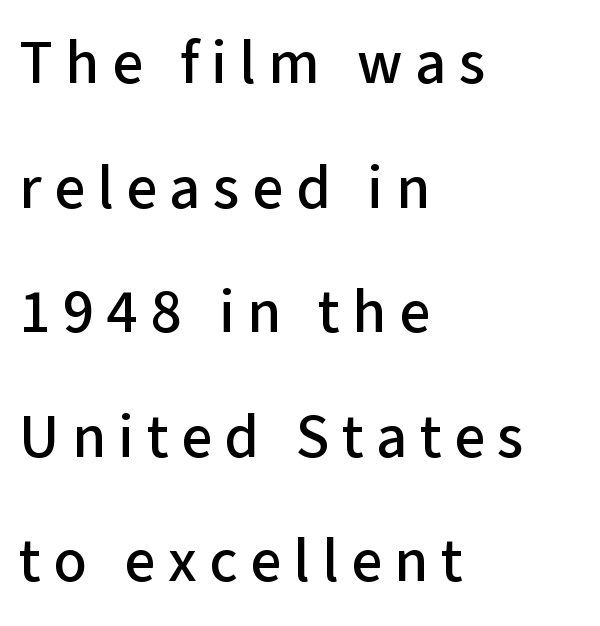
The image shows 62 px sans-serif type, upright; set left-aligned, loose line spacing (2.01x), unusually wide letter spacing (+0.2 em), not underlined; low stroke contrast and a medium x-height.
